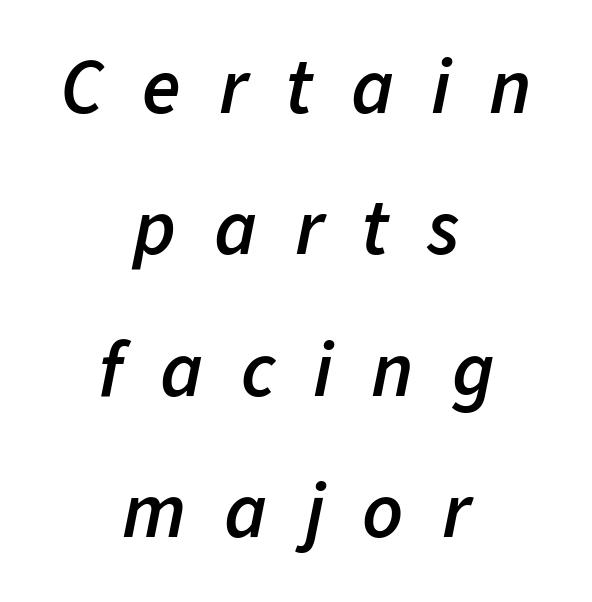
The image shows 79 px semibold type, italic (leaning right); set centered, line spacing 1.79x, unusually wide letter spacing (+0.48 em), not underlined; low stroke contrast and a medium x-height.
